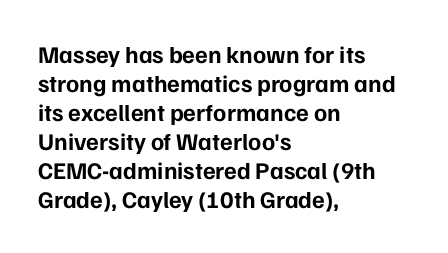
Q: Is the text bold? A: Yes.
Q: Is the text italic (slanted)? A: No, it is upright.
Q: Is the text underlined? A: No.
Q: How is the paragraph aligned? A: Left-aligned.
Q: Is the spacing between letters normal or unusually wide? A: Normal.
